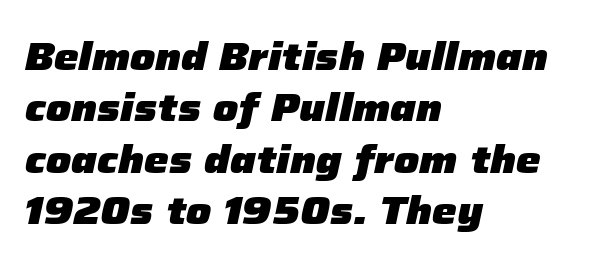
Students, this is bold: see how much ink each stroke carries. What stands out about the letter spacing? Nothing — it is the standard amount. Interline gaps are of average width in this sample. The rendering uses natural spacing where letterforms have individual widths.
